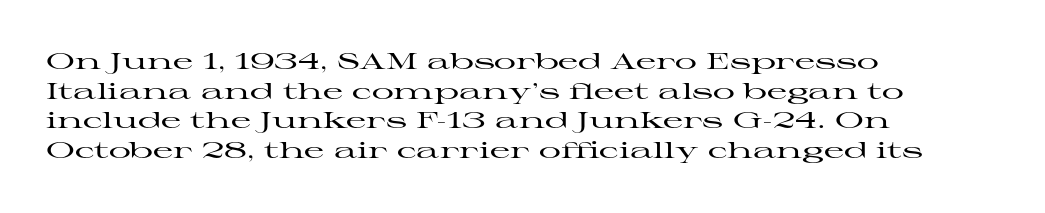
Q: Is the text italic (slanted)? A: No, it is upright.
Q: Is the text underlined? A: No.
Q: How is the paragraph aligned? A: Left-aligned.
Q: Is the spacing between letters normal or unusually wide? A: Normal.
Q: Is the spacing between lines tight, normal or loose? A: Normal.
